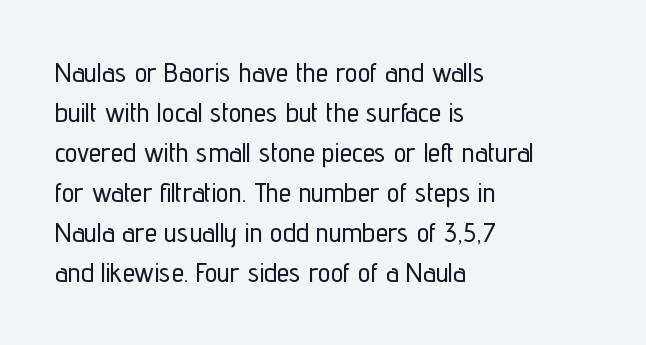
Each row of text sits above clean, open space. Interline gaps are of average width in this sample. Classification — sans serif. The face used here is rendered with its standard letterfit.
